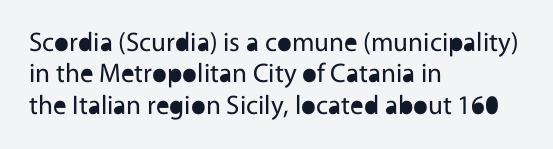
Q: Is the text bold? A: No.
Q: Is the text italic (slanted)? A: No, it is upright.
Q: Is the text underlined? A: No.
Q: How is the paragraph aligned? A: Left-aligned.
Q: Is the spacing between letters normal or unusually wide? A: Normal.
